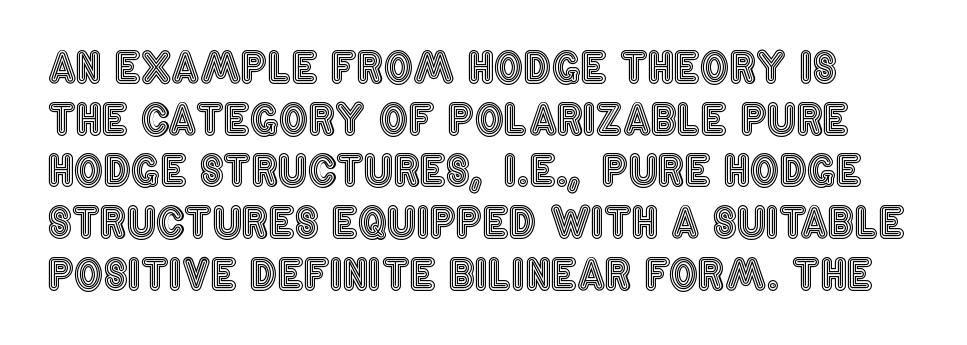
Q: Is the text italic (slanted)? A: No, it is upright.
Q: Is the text underlined? A: No.
Q: Is the spacing between letters normal or unusually wide? A: Normal.
Q: Is the spacing between lines tight, normal or loose? A: Normal.
Q: Width (condensed, normal, or wide)? A: Condensed.
Q: x-height? A: Large.
Q: Monospaced? A: No.
